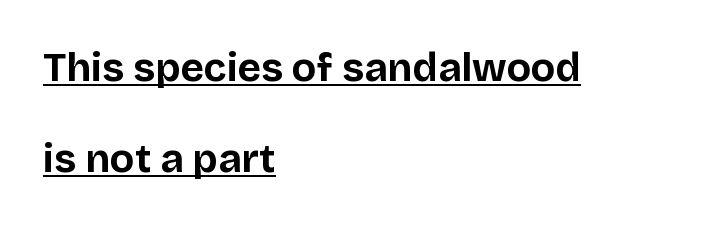
{"serif": "no", "italic": "no", "bold": "yes", "weight": "bold", "width": "normal", "stroke_contrast": "low", "x_height": "large", "monospaced": "no", "underline": "yes", "align": "left", "line_spacing": "loose", "line_spacing_ratio": 2.28, "letter_spacing": "normal", "letter_spacing_em": 0.0, "glyph_px": 40}
